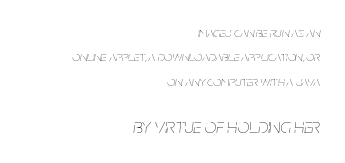
{"italic": "yes", "lean": "right", "slant_degrees": 5, "bold": "no", "underline": "no", "align": "right", "line_spacing_ratio": 1.75, "letter_spacing": "normal", "letter_spacing_em": 0.0, "larger_block": "second", "size_ratio": 1.5, "glyph_px": 21}
